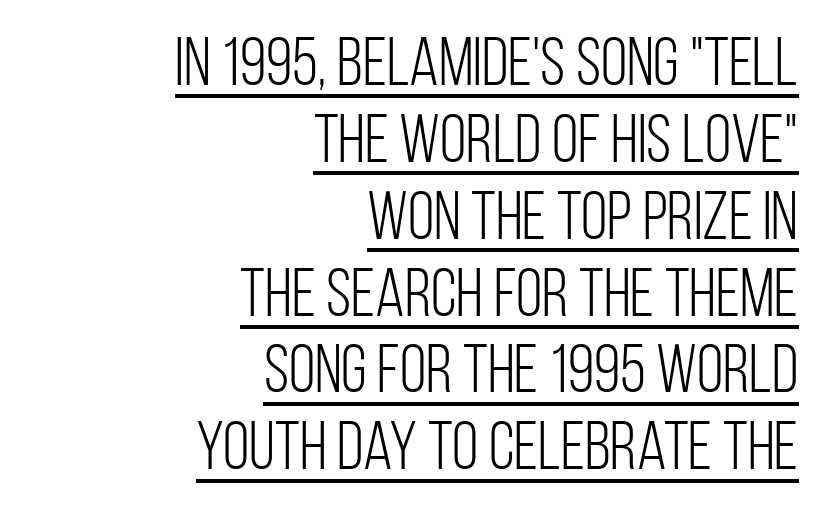
The face used here is a sans, in the tradition of grotesques and geometrics. The rendering uses a small line-height, squeezing the rows. This sample uses an upright cut, with every glyph sitting square on the baseline. Typeset ragged left — the right edge is the straight one. Is this a heavy cut? Hardly; it is regular or lighter. Looks like regular typesetting: each glyph gets only the width it needs.
